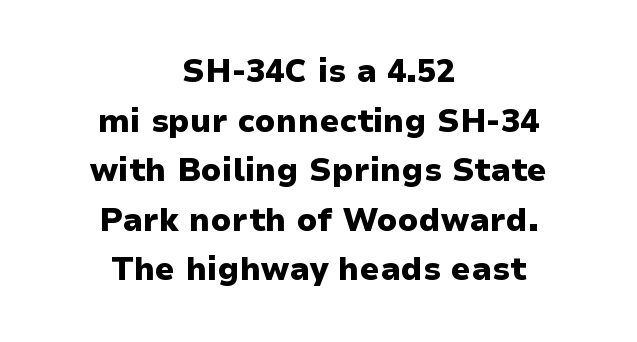
The image shows 32 px heavy sans-serif type, upright; set centered, normal line spacing (1.55x), normal letter spacing, not underlined; low stroke contrast and a medium x-height.
